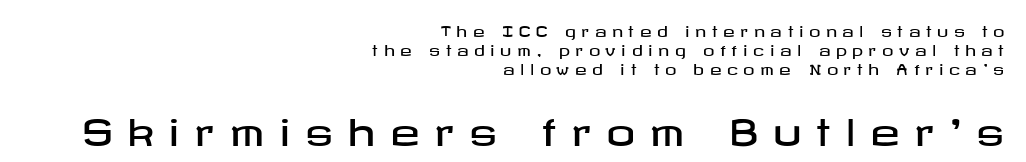
Q: Is the text italic (slanted)? A: No, it is upright.
Q: Is the typeface a serif or a sans-serif typeface? A: Sans-serif.
Q: Is the text underlined? A: No.
Q: How is the paragraph aligned? A: Right-aligned.
Q: Is the spacing between letters normal or unusually wide? A: Unusually wide.
Q: Is the spacing between lines tight, normal or loose? A: Normal.
Q: Which block of text is set in a larger size, the first (top) or the second (bottom)? A: The second (bottom) one.
Q: Width (condensed, normal, or wide)? A: Wide.
Q: Stroke contrast? A: Low.
Q: x-height? A: Medium.
